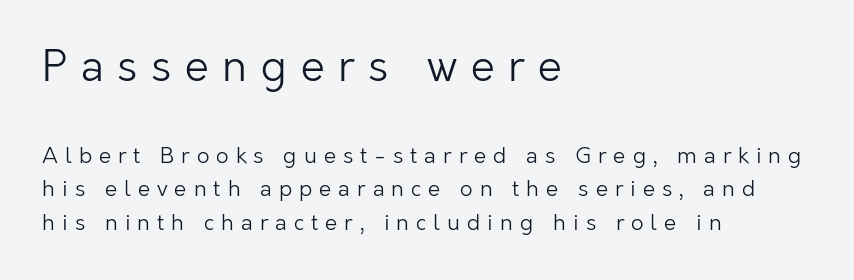
The image shows 43 px light sans-serif type, upright; set left-aligned, normal line spacing (1.54x), unusually wide letter spacing (+0.32 em), not underlined; the first (top) block is 1.95x larger; low stroke contrast and a medium x-height.
